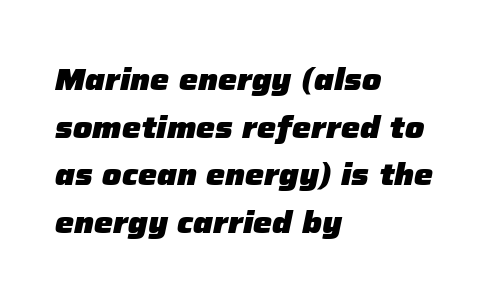
The image shows 30 px heavy type, italic (leaning right); set left-aligned, normal line spacing (1.59x), normal letter spacing, not underlined; low stroke contrast and a medium x-height.
